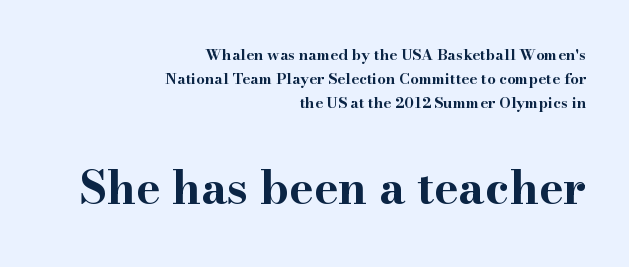
The image shows 46 px bold, wide serif type, upright; set right-aligned, normal line spacing (1.61x), normal letter spacing, not underlined; the second (bottom) block is 3.07x larger; high stroke contrast and a small x-height.
